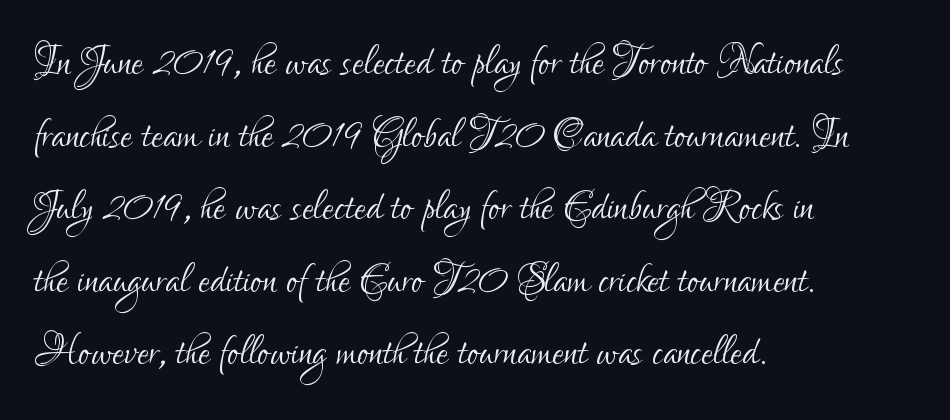
{"serif": "no", "bold": "no", "weight": "light", "width": "condensed", "stroke_contrast": "low", "x_height": "small", "monospaced": "no", "underline": "no", "align": "left", "line_spacing": "normal", "line_spacing_ratio": 1.37, "letter_spacing": "normal", "letter_spacing_em": 0.0, "glyph_px": 53}
